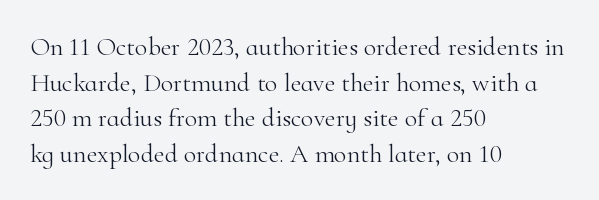
The image shows 26 px text type, upright; set left-aligned, normal line spacing (1.37x), normal letter spacing, not underlined.
